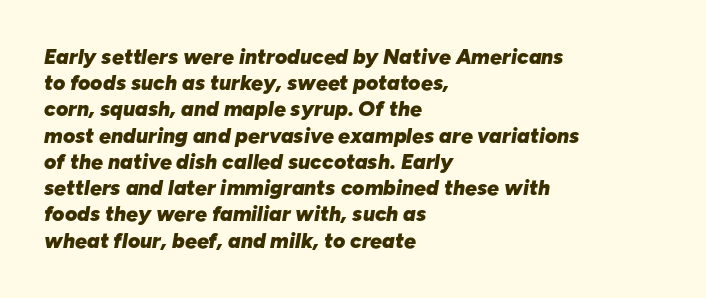
{"italic": "yes", "lean": "right", "slant_degrees": 10, "bold": "yes", "underline": "no", "align": "left", "line_spacing": "normal", "line_spacing_ratio": 1.25, "letter_spacing": "normal", "letter_spacing_em": 0.0, "glyph_px": 21}
